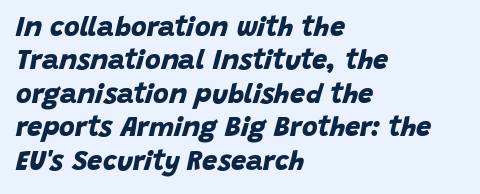
No word sits above an underline. This sample uses plain, unmodified letter spacing. This rendering uses left alignment, leaving the right contour irregular. These lines carry a lot of weight — the face is fully bold.
